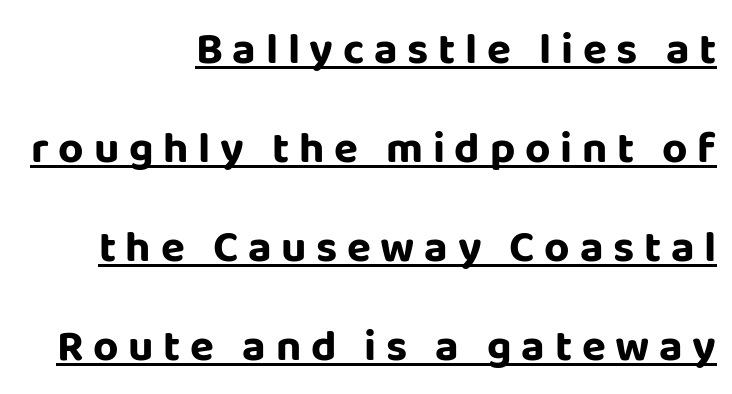
{"serif": "no", "italic": "no", "bold": "yes", "weight": "bold", "width": "normal", "stroke_contrast": "low", "x_height": "large", "monospaced": "no", "underline": "yes", "align": "right", "line_spacing": "loose", "line_spacing_ratio": 2.25, "letter_spacing": "wide", "letter_spacing_em": 0.22, "glyph_px": 44}
